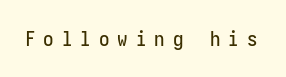
Q: Is the text italic (slanted)? A: No, it is upright.
Q: Is the text underlined? A: No.
Q: Is the spacing between letters normal or unusually wide? A: Unusually wide.
